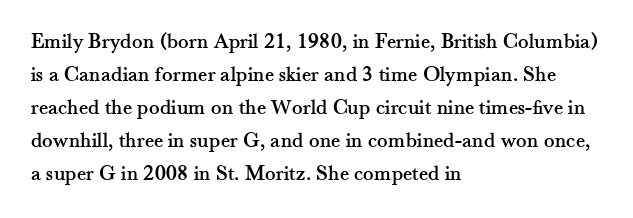
Q: Is the text italic (slanted)? A: No, it is upright.
Q: Is the text underlined? A: No.
Q: How is the paragraph aligned? A: Left-aligned.
Q: Is the spacing between letters normal or unusually wide? A: Normal.
Q: Is the spacing between lines tight, normal or loose? A: Normal.
